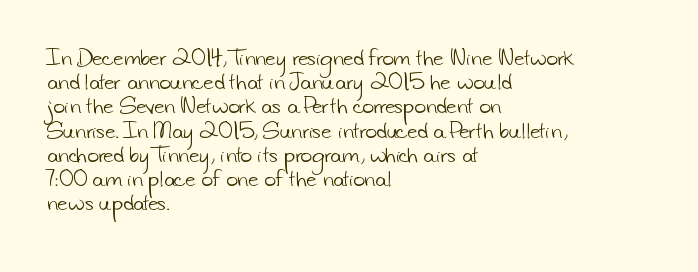
{"bold": "no", "underline": "no", "align": "left", "line_spacing_ratio": 1.21, "letter_spacing": "normal", "letter_spacing_em": 0.0, "glyph_px": 20}
